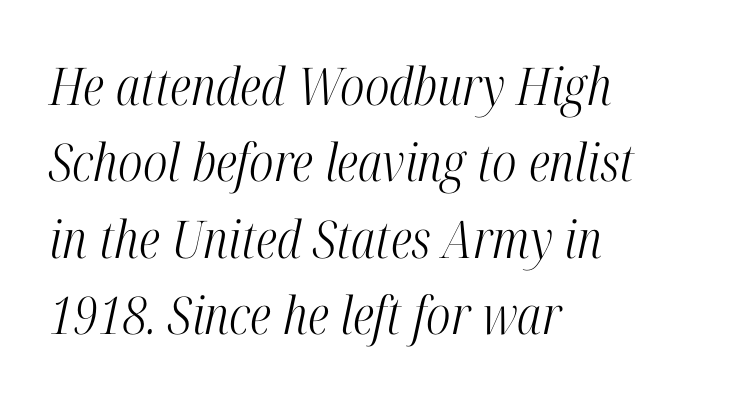
The rows are spaced the way most documents space them. Character widths vary here, with narrow letters taking less room than wide ones. Stroke terminals: seriffed. The weight would be labelled regular, book, light, or lighter still. Tall strokes in this sample are angled rather than plumb.
